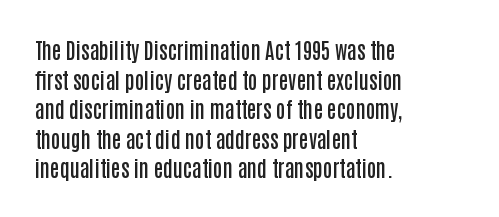
{"italic": "no", "bold": "semi", "underline": "no", "align": "left", "line_spacing": "normal", "line_spacing_ratio": 1.41, "letter_spacing": "normal", "letter_spacing_em": 0.0, "glyph_px": 21}
